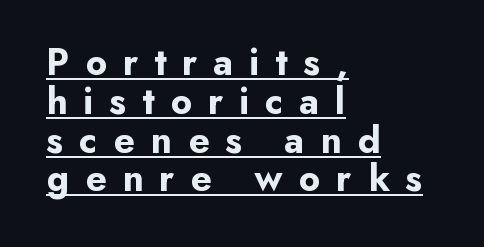
The image shows 38 px bold sans-serif type, upright; set left-aligned, tight line spacing (1.02x), unusually wide letter spacing (+0.42 em), underlined; low stroke contrast and a small x-height.
